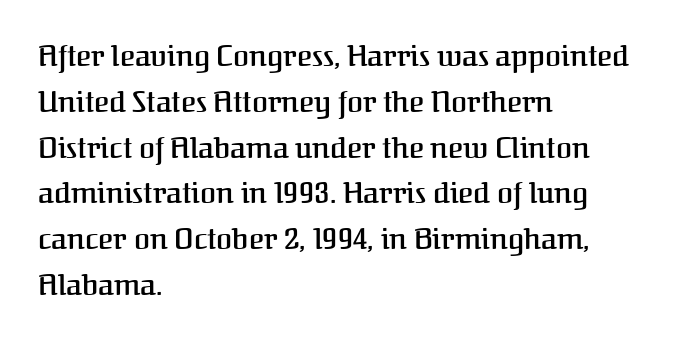
Q: Is the text bold? A: Semi-bold.
Q: Is the text italic (slanted)? A: No, it is upright.
Q: Is the typeface a serif or a sans-serif typeface? A: Serif.
Q: Is the text underlined? A: No.
Q: How is the paragraph aligned? A: Left-aligned.
Q: Is the spacing between letters normal or unusually wide? A: Normal.
Q: Is the spacing between lines tight, normal or loose? A: Normal.
Q: Width (condensed, normal, or wide)? A: Normal.
Q: Stroke contrast? A: Medium.
Q: x-height? A: Medium.
Q: Monospaced? A: No.
